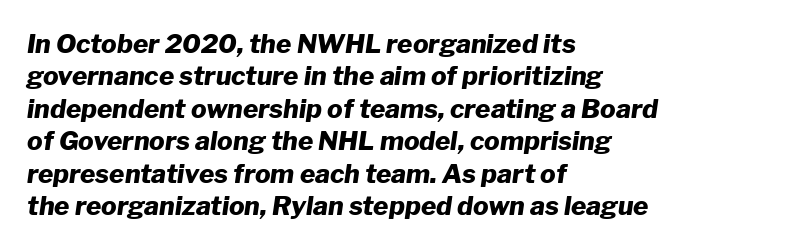
Q: Is the text bold? A: Yes.
Q: Is the text italic (slanted)? A: Yes, it leans right by about 8 degrees.
Q: Is the text underlined? A: No.
Q: How is the paragraph aligned? A: Left-aligned.
Q: Is the spacing between letters normal or unusually wide? A: Normal.
Q: Is the spacing between lines tight, normal or loose? A: Normal.
